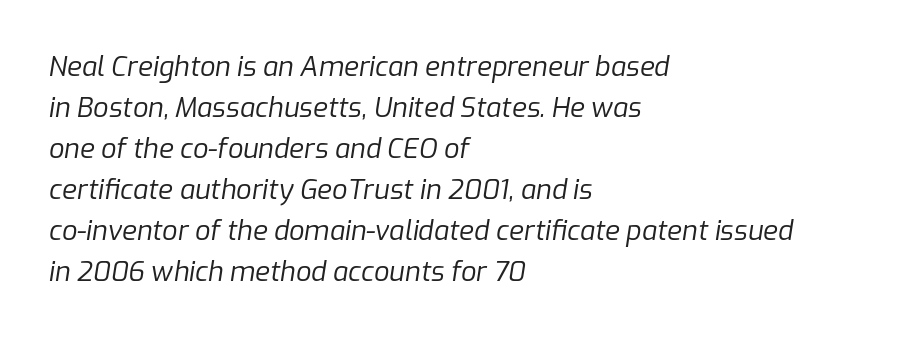
{"italic": "yes", "lean": "right", "slant_degrees": 9, "bold": "no", "underline": "no", "align": "left", "line_spacing": "normal", "line_spacing_ratio": 1.52, "letter_spacing": "normal", "letter_spacing_em": 0.0, "glyph_px": 27}
